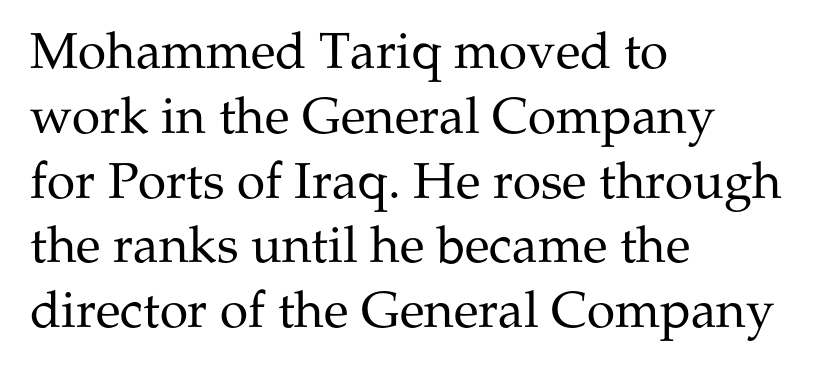
Italic? Not at all — the glyphs are vertical. The letters carry serifs — small finishing strokes at the ends of their stems. Do the characters align in a grid? No, the font is proportional. Weight: regular or lighter. This rendering leaves character spacing at its baseline value.
